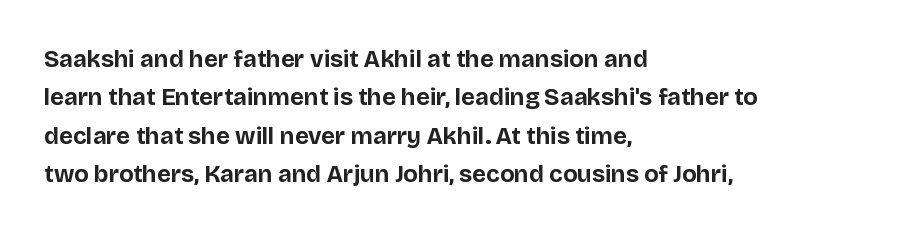
{"italic": "no", "bold": "yes", "underline": "no", "align": "left", "line_spacing": "normal", "line_spacing_ratio": 1.6, "letter_spacing": "normal", "letter_spacing_em": 0.0, "glyph_px": 24}
